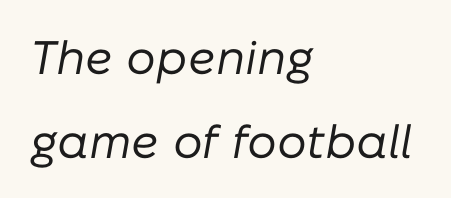
Q: Is the text bold? A: No.
Q: Is the text italic (slanted)? A: Yes, it leans right by about 10 degrees.
Q: Is the text underlined? A: No.
Q: How is the paragraph aligned? A: Left-aligned.
Q: Is the spacing between letters normal or unusually wide? A: Normal.
Q: Width (condensed, normal, or wide)? A: Normal.
Q: Stroke contrast? A: Low.
Q: x-height? A: Medium.
Q: Monospaced? A: No.
